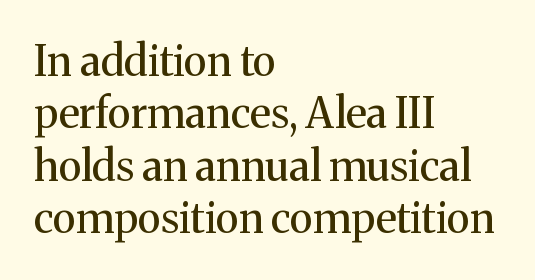
{"serif": "yes", "italic": "no", "bold": "no", "weight": "regular", "width": "normal", "stroke_contrast": "medium", "x_height": "medium", "monospaced": "no", "underline": "no", "align": "left", "line_spacing": "normal", "line_spacing_ratio": 1.25, "letter_spacing": "normal", "letter_spacing_em": 0.0, "glyph_px": 42}
